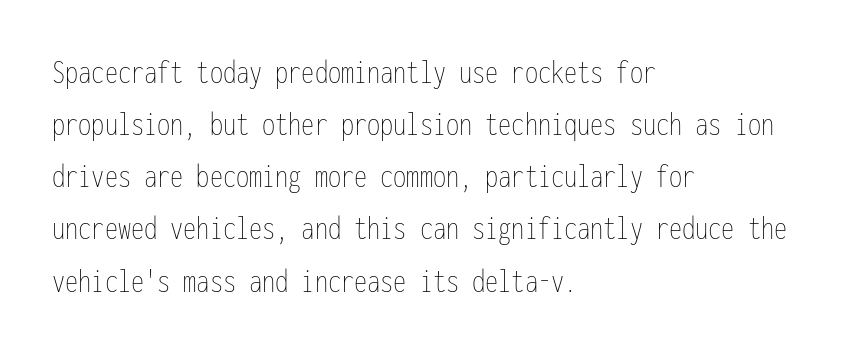
{"italic": "no", "bold": "no", "weight": "thin", "width": "condensed", "stroke_contrast": "low", "x_height": "medium", "monospaced": "yes", "underline": "no", "align": "left", "line_spacing": "normal", "line_spacing_ratio": 1.49, "letter_spacing": "normal", "letter_spacing_em": 0.0, "glyph_px": 35}
